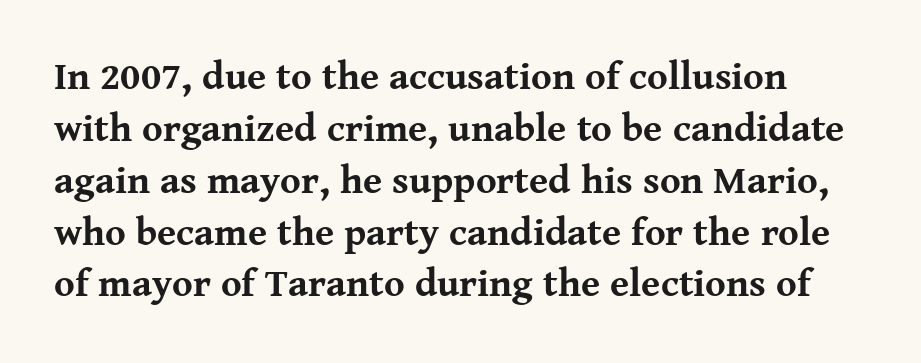
Q: Is the text bold? A: Yes.
Q: Is the text italic (slanted)? A: No, it is upright.
Q: Is the typeface a serif or a sans-serif typeface? A: Serif.
Q: Is the text underlined? A: No.
Q: Is the spacing between letters normal or unusually wide? A: Normal.
Q: Is the spacing between lines tight, normal or loose? A: Normal.
Q: Width (condensed, normal, or wide)? A: Normal.
Q: Stroke contrast? A: Medium.
Q: x-height? A: Medium.
Q: Monospaced? A: No.
